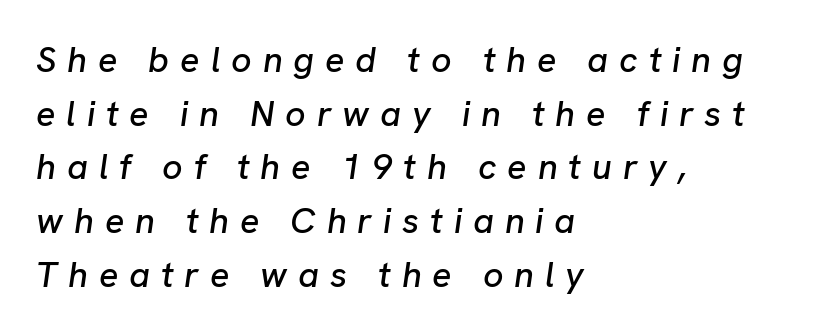
{"italic": "yes", "lean": "right", "slant_degrees": 8, "width": "normal", "stroke_contrast": "low", "x_height": "medium", "monospaced": "no", "underline": "no", "align": "left", "line_spacing": "normal", "line_spacing_ratio": 1.49, "letter_spacing": "wide", "letter_spacing_em": 0.3, "glyph_px": 36}
